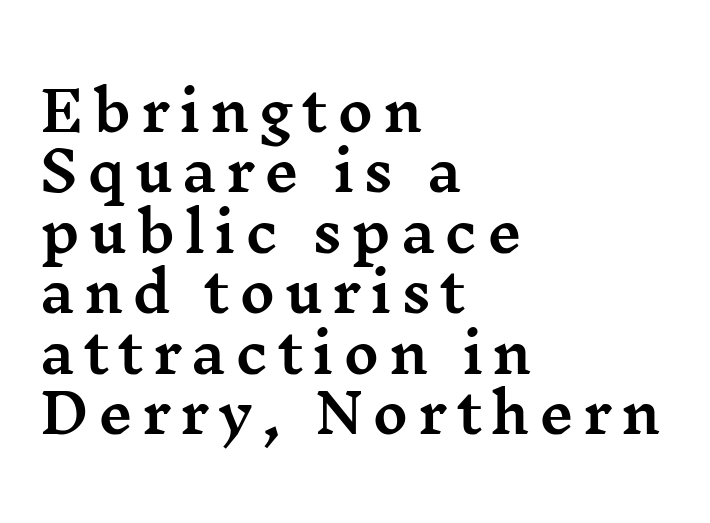
{"serif": "yes", "italic": "no", "width": "wide", "stroke_contrast": "medium", "x_height": "medium", "monospaced": "no", "underline": "no", "align": "left", "line_spacing": "tight", "line_spacing_ratio": 1.12, "glyph_px": 54}
